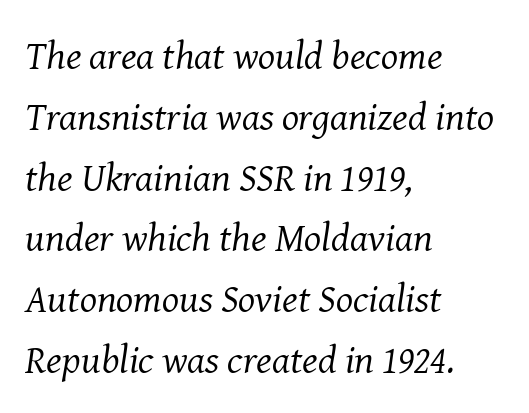
Q: Is the text bold? A: No.
Q: Is the text italic (slanted)? A: Yes, it leans right by about 8 degrees.
Q: Is the typeface a serif or a sans-serif typeface? A: Serif.
Q: Is the text underlined? A: No.
Q: How is the paragraph aligned? A: Left-aligned.
Q: Is the spacing between letters normal or unusually wide? A: Normal.
Q: Is the spacing between lines tight, normal or loose? A: Normal.
Q: Width (condensed, normal, or wide)? A: Normal.
Q: Stroke contrast? A: Medium.
Q: x-height? A: Medium.
Q: Monospaced? A: No.
